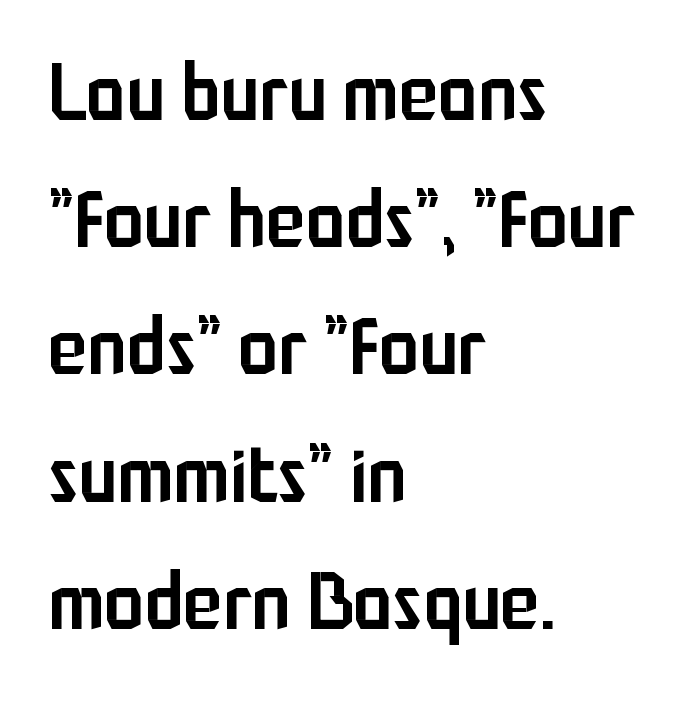
{"serif": "no", "italic": "no", "bold": "semi", "weight": "semibold", "width": "condensed", "stroke_contrast": "low", "x_height": "medium", "monospaced": "no", "underline": "no", "align": "left", "line_spacing": "normal", "line_spacing_ratio": 1.59, "letter_spacing": "normal", "letter_spacing_em": 0.0, "glyph_px": 80}
